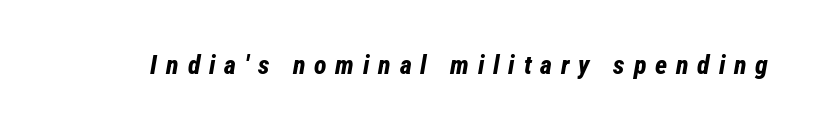
{"italic": "yes", "lean": "right", "slant_degrees": 12, "bold": "yes", "underline": "no", "letter_spacing": "wide", "letter_spacing_em": 0.34, "glyph_px": 26}
